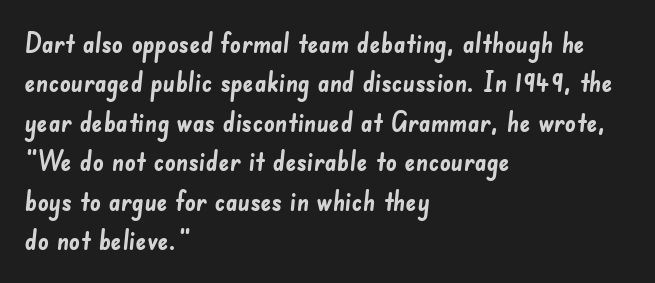
Q: Is the text bold? A: Yes.
Q: Is the text underlined? A: No.
Q: How is the paragraph aligned? A: Left-aligned.
Q: Is the spacing between letters normal or unusually wide? A: Normal.
Q: Is the spacing between lines tight, normal or loose? A: Normal.
